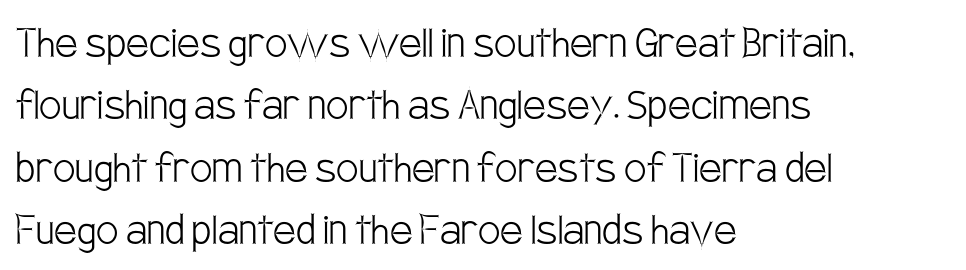
Q: Is the text bold? A: No.
Q: Is the text italic (slanted)? A: No, it is upright.
Q: Is the typeface a serif or a sans-serif typeface? A: Sans-serif.
Q: Is the text underlined? A: No.
Q: How is the paragraph aligned? A: Left-aligned.
Q: Is the spacing between letters normal or unusually wide? A: Normal.
Q: Is the spacing between lines tight, normal or loose? A: Normal.
Q: Width (condensed, normal, or wide)? A: Condensed.
Q: Stroke contrast? A: Low.
Q: x-height? A: Large.
Q: Monospaced? A: No.
